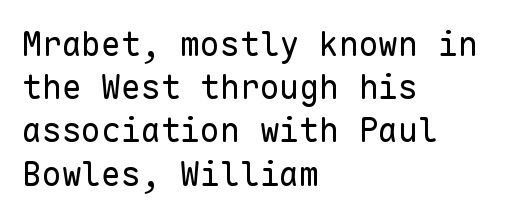
The image shows 33 px regular-weight sans-serif type, upright, monospaced; set left-aligned, normal line spacing (1.31x), normal letter spacing, not underlined; low stroke contrast and a medium x-height.
